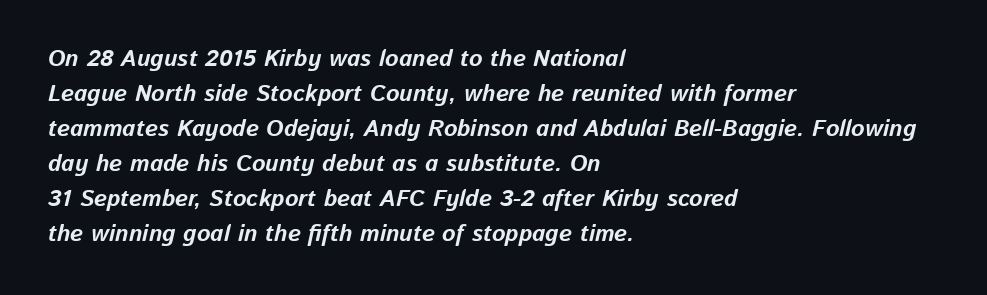
The image shows 23 px bold type, italic (leaning right); set left-aligned, normal line spacing (1.52x), normal letter spacing, not underlined.
